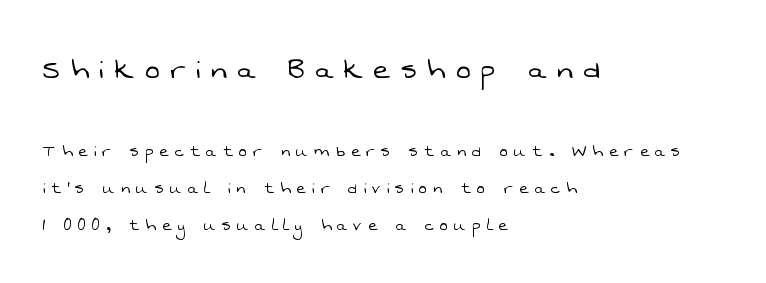
{"serif": "no", "bold": "no", "weight": "light", "width": "normal", "stroke_contrast": "low", "x_height": "medium", "monospaced": "no", "underline": "no", "align": "left", "line_spacing_ratio": 1.85, "letter_spacing": "wide", "letter_spacing_em": 0.31, "larger_block": "first", "size_ratio": 1.75, "glyph_px": 35}
